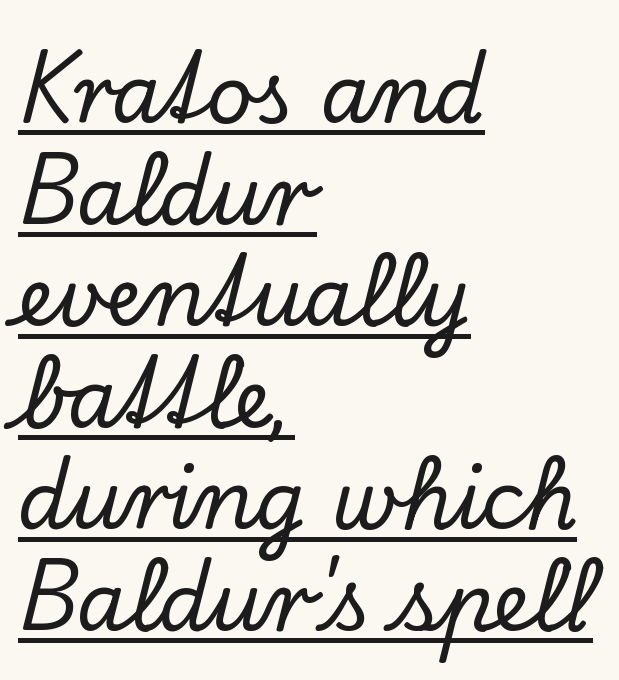
{"serif": "yes", "width": "normal", "stroke_contrast": "low", "x_height": "small", "monospaced": "no", "underline": "yes", "align": "left", "line_spacing": "normal", "line_spacing_ratio": 1.27, "letter_spacing": "normal", "letter_spacing_em": 0.0, "glyph_px": 80}
